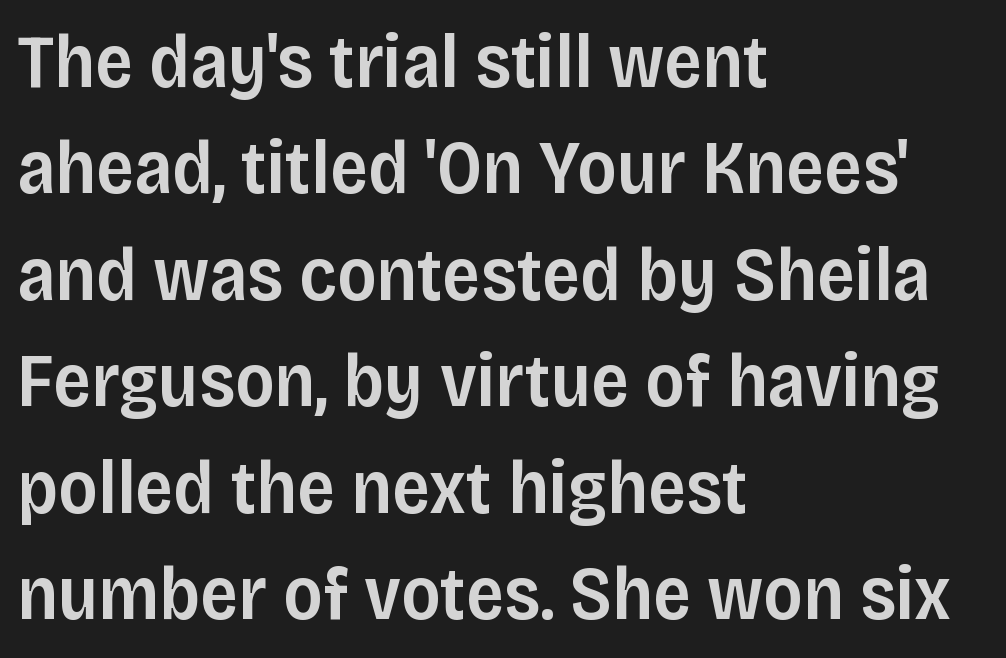
The image shows 75 px semibold sans-serif type, upright; set left-aligned, normal line spacing (1.42x), normal letter spacing, not underlined; low stroke contrast and a large x-height.
